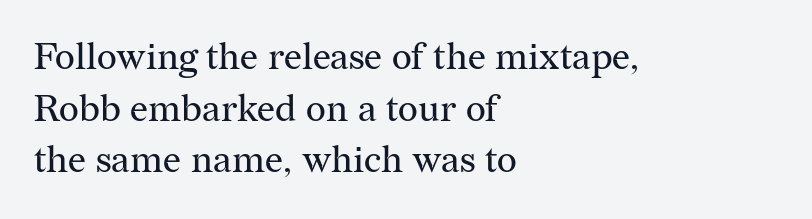
The image shows 38 px regular-weight serif type, upright; set left-aligned, normal line spacing (1.36x), normal letter spacing, not underlined; medium stroke contrast and a medium x-height.
